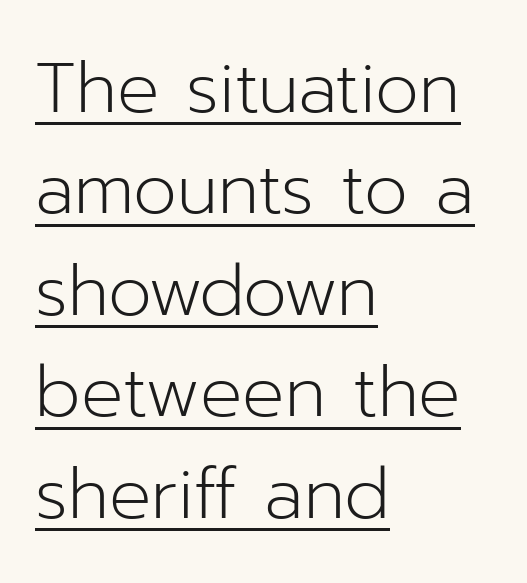
Q: Is the text bold? A: No.
Q: Is the text italic (slanted)? A: No, it is upright.
Q: Is the typeface a serif or a sans-serif typeface? A: Sans-serif.
Q: Is the text underlined? A: Yes.
Q: How is the paragraph aligned? A: Left-aligned.
Q: Is the spacing between letters normal or unusually wide? A: Normal.
Q: Is the spacing between lines tight, normal or loose? A: Normal.
Q: Width (condensed, normal, or wide)? A: Normal.
Q: Stroke contrast? A: Low.
Q: x-height? A: Medium.
Q: Monospaced? A: No.
